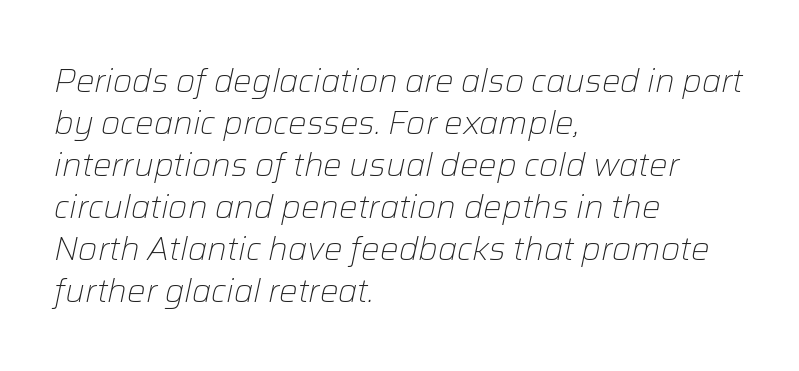
The setting favours the left margin, as ordinary paragraphs usually do. One glance says typical: line gaps are just what's usual. An italicized treatment has been applied to the whole sample. Between one letter and the next there's only the usual sliver of space. Stems here are at most as thick as an everyday book face.
